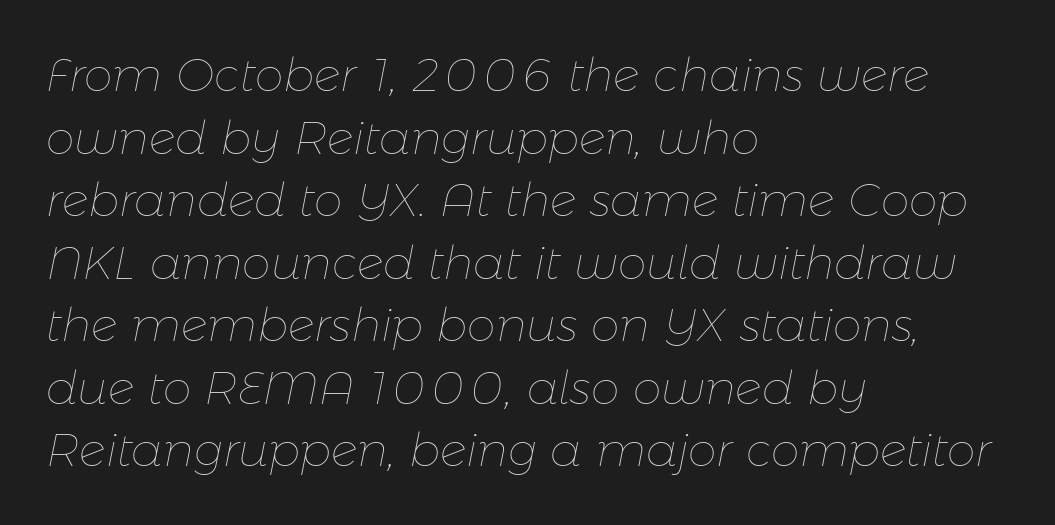
{"italic": "yes", "lean": "right", "slant_degrees": 11, "bold": "no", "weight": "thin", "width": "normal", "stroke_contrast": "low", "x_height": "medium", "monospaced": "no", "underline": "no", "align": "left", "line_spacing": "normal", "line_spacing_ratio": 1.36, "letter_spacing": "normal", "letter_spacing_em": 0.0, "glyph_px": 46}
